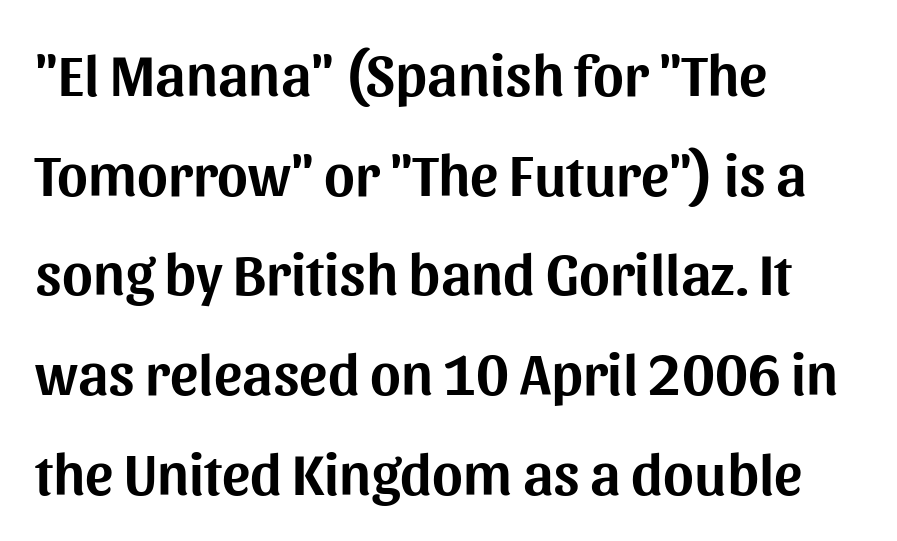
{"serif": "no", "italic": "no", "width": "normal", "stroke_contrast": "medium", "x_height": "medium", "monospaced": "no", "underline": "no", "align": "left", "line_spacing": "normal", "line_spacing_ratio": 1.69, "letter_spacing": "normal", "letter_spacing_em": 0.0, "glyph_px": 59}
